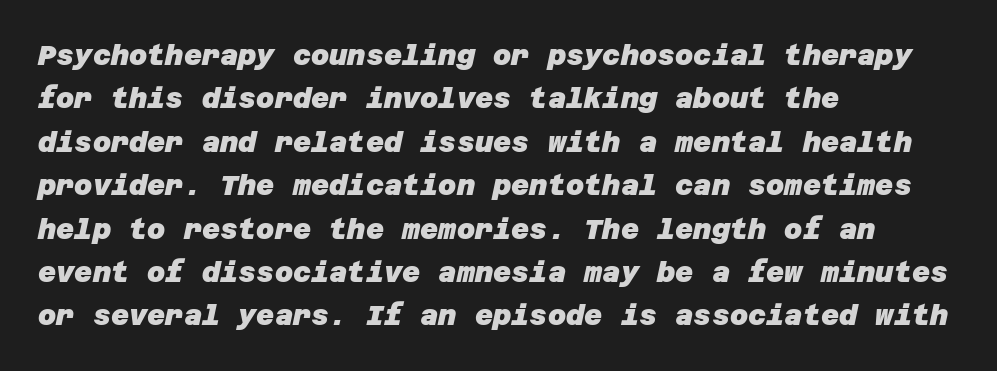
{"serif": "no", "bold": "yes", "weight": "heavy", "width": "normal", "stroke_contrast": "low", "x_height": "large", "underline": "no", "align": "left", "line_spacing": "normal", "line_spacing_ratio": 1.55, "letter_spacing": "normal", "letter_spacing_em": 0.0, "glyph_px": 28}
